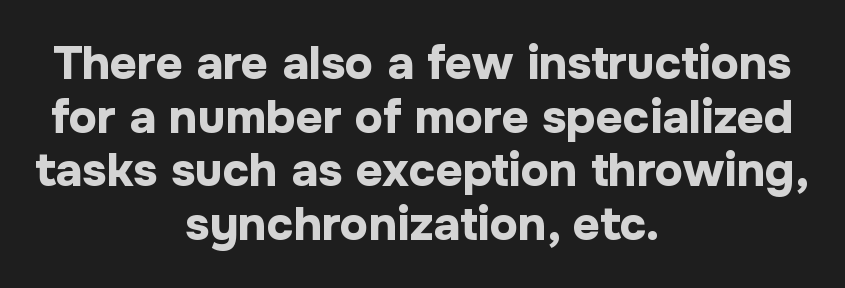
{"serif": "no", "italic": "no", "bold": "yes", "weight": "bold", "width": "normal", "stroke_contrast": "low", "x_height": "medium", "monospaced": "no", "underline": "no", "align": "center", "line_spacing": "tight", "line_spacing_ratio": 1.14, "letter_spacing": "normal", "letter_spacing_em": 0.0, "glyph_px": 47}
